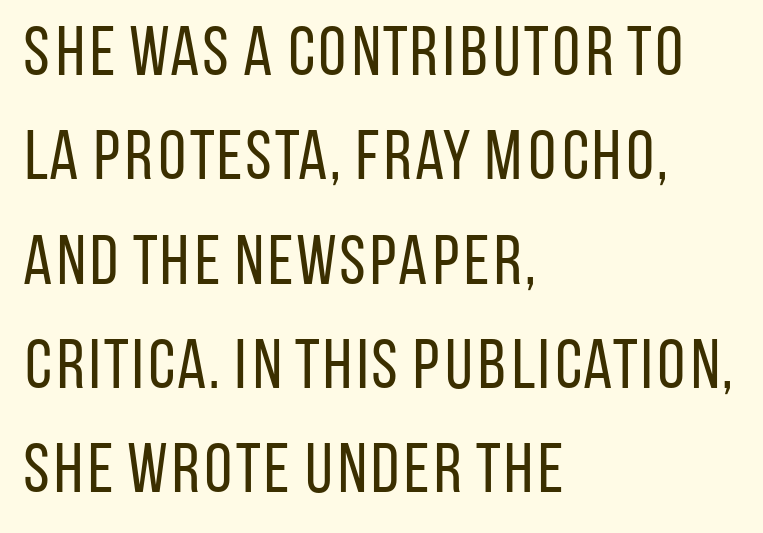
Q: Is the text bold? A: No.
Q: Is the text italic (slanted)? A: No, it is upright.
Q: Is the typeface a serif or a sans-serif typeface? A: Sans-serif.
Q: Is the text underlined? A: No.
Q: How is the paragraph aligned? A: Left-aligned.
Q: Is the spacing between letters normal or unusually wide? A: Normal.
Q: Is the spacing between lines tight, normal or loose? A: Normal.
Q: Width (condensed, normal, or wide)? A: Condensed.
Q: Stroke contrast? A: Low.
Q: x-height? A: Large.
Q: Monospaced? A: No.
